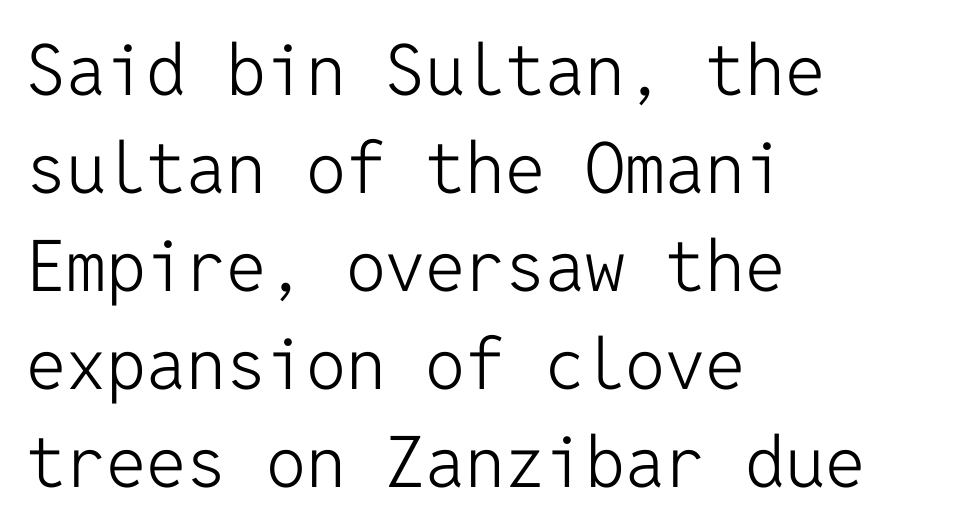
Ascenders rise straight up at ninety degrees. The letterforms sit shoulder to shoulder at normal distance. A clean baseline with only descenders dipping below it. Quick note: interline space is typical. The typesetting does not lean heavy: it is not bold. Monospaced: the letters line up in strict vertical columns.
